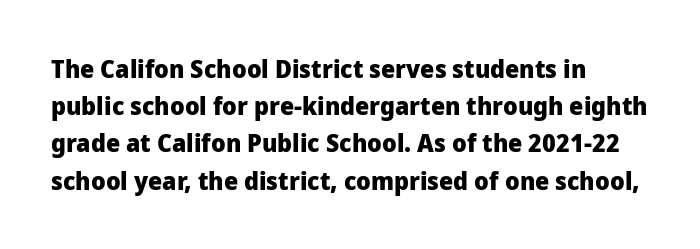
Italic: no, the glyphs are upright roman. Weight: bold. A typesetter would call this zero additional tracking. Does the copy run flush right? No — it runs flush left. In terms of leading, this rendering sits right in the middle. Quick note: underline off.
